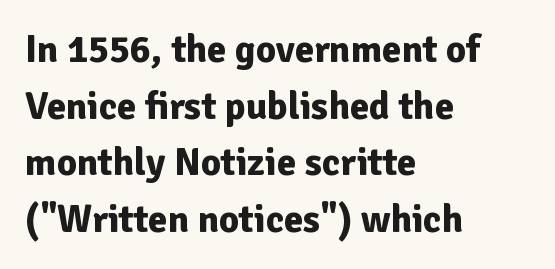
Decoration check: the copy has no underline. Compared with a centered layout, this one pins lines to the left instead. Is there any slant? The stems are plumb. Standard letterfit; no display-style spreading of the glyphs. The lines sit at an ordinary, default distance from one another.
